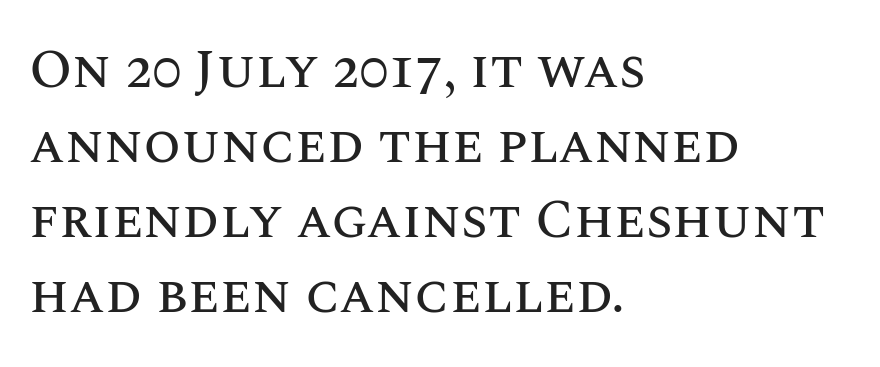
{"italic": "no", "width": "normal", "stroke_contrast": "medium", "x_height": "large", "monospaced": "no", "underline": "no", "align": "left", "line_spacing": "normal", "line_spacing_ratio": 1.39, "letter_spacing": "normal", "letter_spacing_em": 0.0, "glyph_px": 54}
